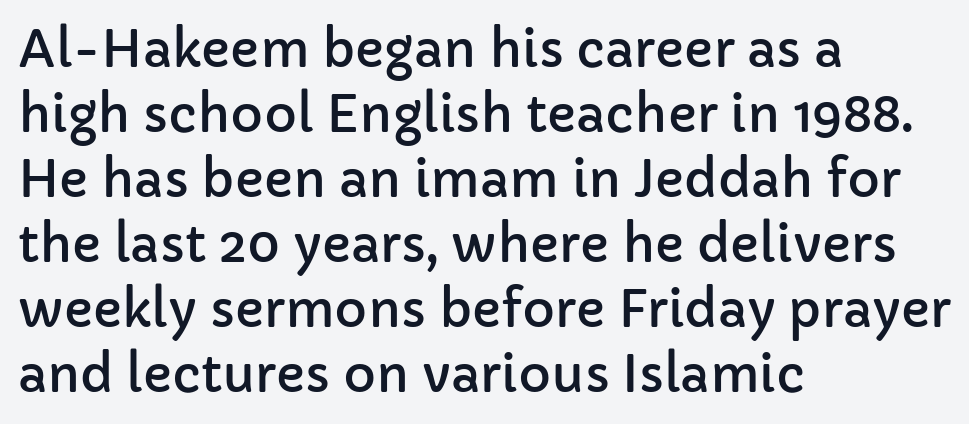
Q: Is the text italic (slanted)? A: No, it is upright.
Q: Is the typeface a serif or a sans-serif typeface? A: Sans-serif.
Q: Is the text underlined? A: No.
Q: How is the paragraph aligned? A: Left-aligned.
Q: Is the spacing between letters normal or unusually wide? A: Normal.
Q: Is the spacing between lines tight, normal or loose? A: Normal.
Q: Width (condensed, normal, or wide)? A: Normal.
Q: Stroke contrast? A: Low.
Q: x-height? A: Medium.
Q: Monospaced? A: No.
